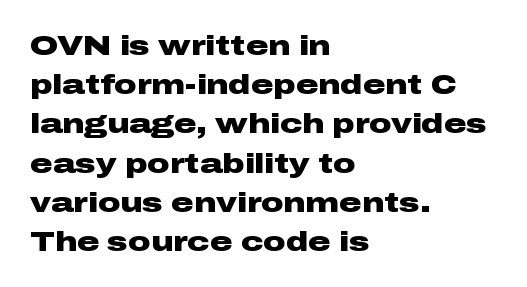
Nobody touched the tracking dial on this one. Designer's note — italics off, roman on. A dark, heavy texture on the line: the type is bold. Stroke terminals: plain, sans-serif.
